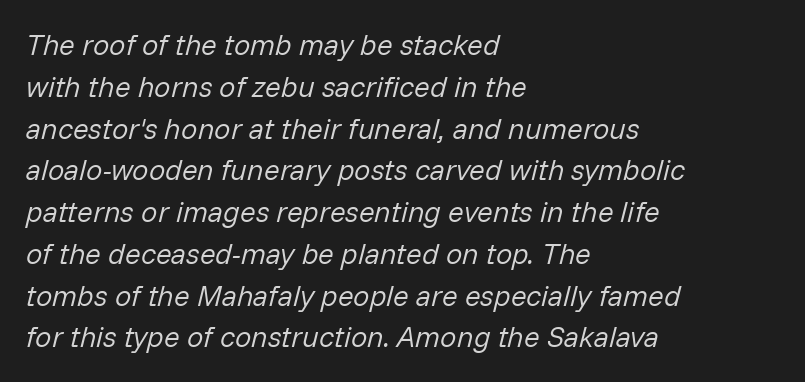
The font's italic variant was chosen for this text. Note the varied advance widths — an 'i' is clearly narrower than an 'm'. Quick note: underline off. The typesetter chose a ragged-right arrangement here.
